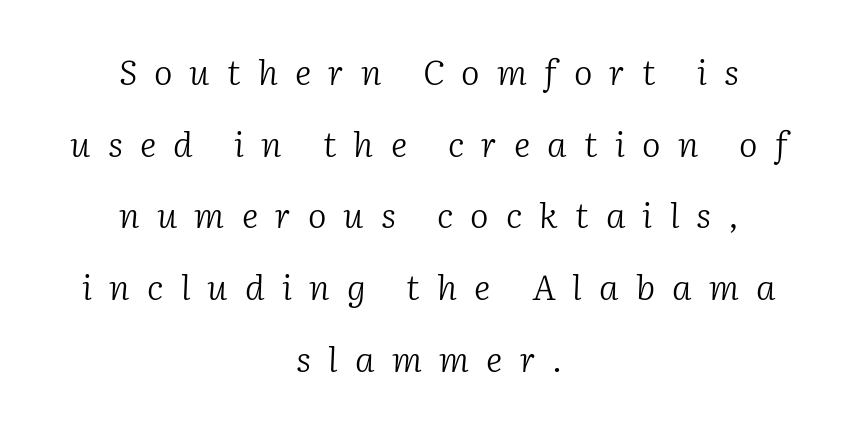
Q: Is the text bold? A: No.
Q: Is the text italic (slanted)? A: Yes, it leans right by about 2 degrees.
Q: Is the typeface a serif or a sans-serif typeface? A: Serif.
Q: Is the text underlined? A: No.
Q: How is the paragraph aligned? A: Centered.
Q: Is the spacing between letters normal or unusually wide? A: Unusually wide.
Q: Is the spacing between lines tight, normal or loose? A: Loose.
Q: Width (condensed, normal, or wide)? A: Normal.
Q: Stroke contrast? A: Low.
Q: x-height? A: Medium.
Q: Monospaced? A: No.
